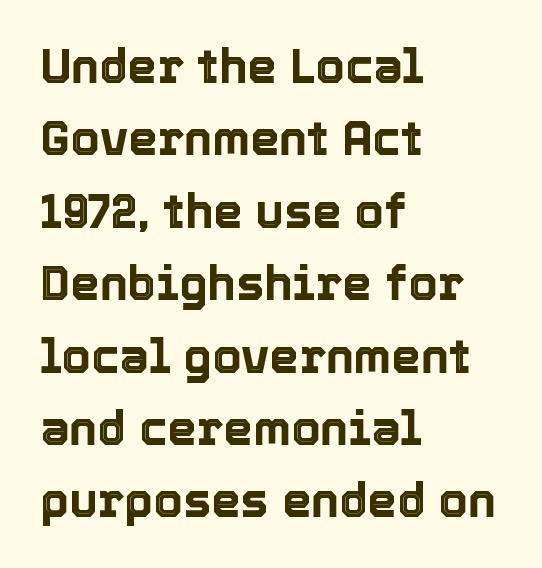
{"italic": "no", "width": "normal", "x_height": "medium", "monospaced": "no", "underline": "no", "align": "left", "line_spacing": "normal", "line_spacing_ratio": 1.54, "letter_spacing": "normal", "letter_spacing_em": 0.0, "glyph_px": 47}
